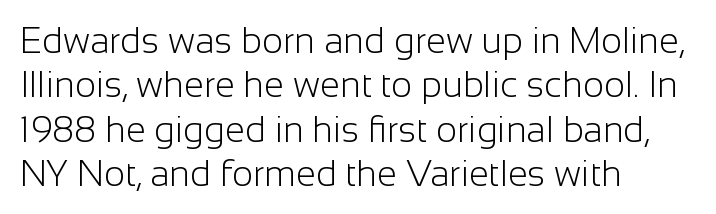
Q: Is the text bold? A: No.
Q: Is the text italic (slanted)? A: No, it is upright.
Q: Is the typeface a serif or a sans-serif typeface? A: Sans-serif.
Q: Is the text underlined? A: No.
Q: How is the paragraph aligned? A: Left-aligned.
Q: Is the spacing between letters normal or unusually wide? A: Normal.
Q: Width (condensed, normal, or wide)? A: Normal.
Q: Stroke contrast? A: Low.
Q: x-height? A: Medium.
Q: Monospaced? A: No.
